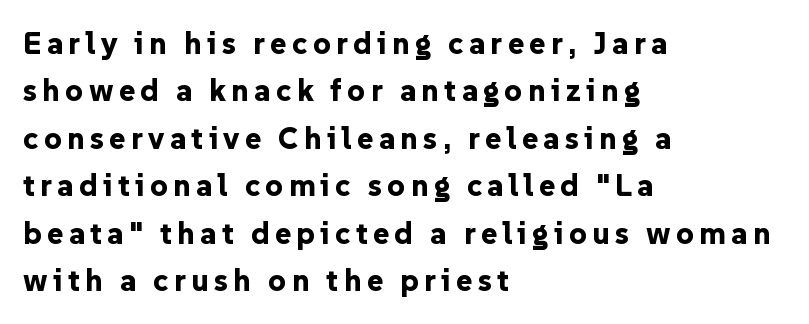
Check under the words: just untouched page. This is the regular roman posture of the typeface. The setting favours the left margin, as ordinary paragraphs usually do. Interline gaps are of average width in this sample. Heavy-handed strokes throughout: this text is bold.
